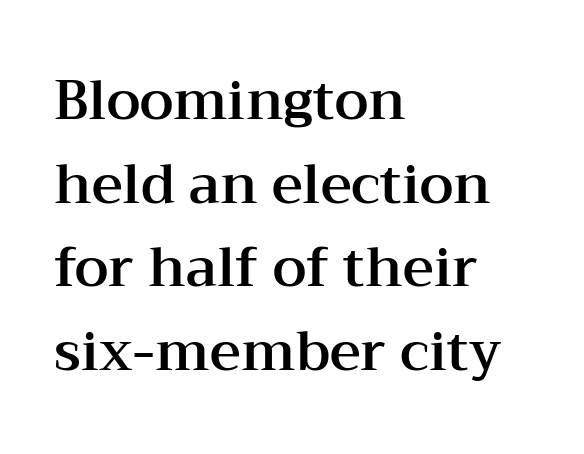
The image shows 54 px wide serif type, upright; set left-aligned, normal line spacing (1.55x), normal letter spacing, not underlined; medium stroke contrast and a medium x-height.
